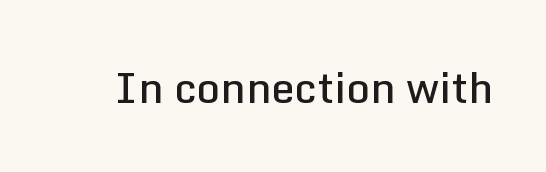
{"serif": "no", "italic": "no", "bold": "semi", "weight": "semibold", "width": "normal", "stroke_contrast": "low", "x_height": "medium", "monospaced": "no", "underline": "no", "letter_spacing": "normal", "letter_spacing_em": 0.0, "glyph_px": 42}
